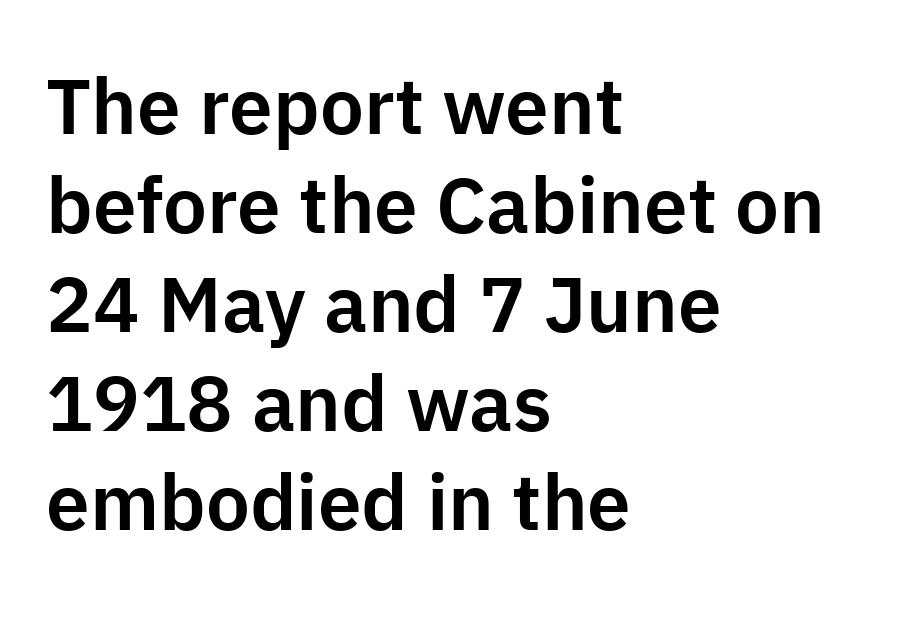
The image shows 78 px sans-serif type, upright; set left-aligned, normal line spacing (1.27x), normal letter spacing, not underlined; low stroke contrast and a medium x-height.
